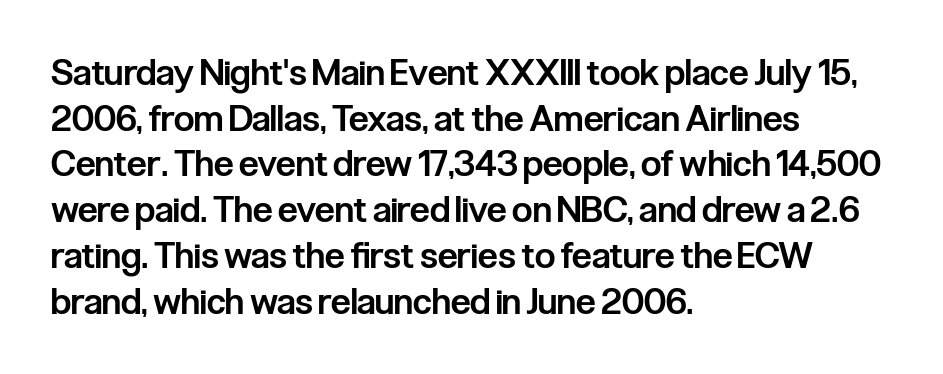
This sample has the flowing, uneven cadence of proportional lettering. Line starts are locked; line ends wander. A typesetter would mark this as roman, not italic. The letters are semibold — heavier than regular but short of a full bold. Reading down the column, the eye jumps a familiar distance to each next line.
